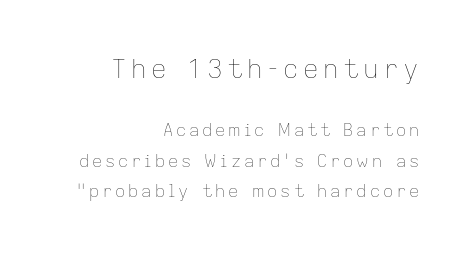
Is there any slant? The stems are plumb. Decoration check: the copy has no underline. No letter is thick-stroked: the sample isn't bold. The rag falls on the left side of this text block.
